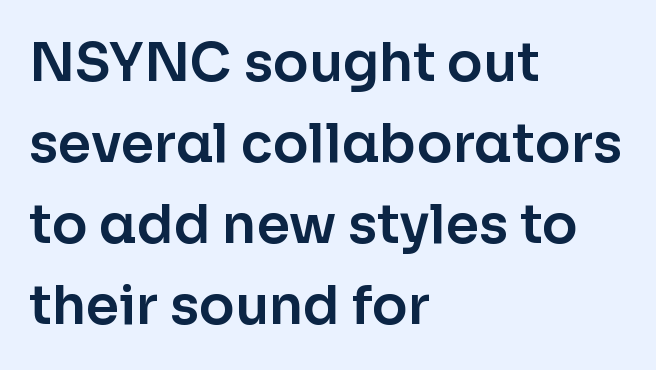
The image shows 53 px sans-serif type, upright; set left-aligned, normal line spacing (1.53x), normal letter spacing, not underlined; low stroke contrast and a medium x-height.
